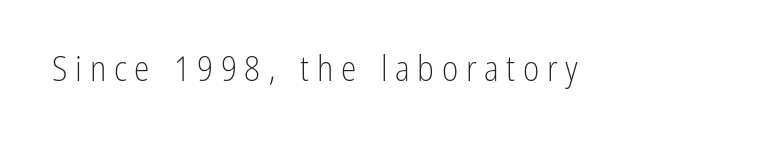
Is the letter spacing exaggerated? Yes — the characters are pushed far apart. This reads as an unemphasized weight, regular at the heaviest. You could not count columns in this text — the font is proportionally spaced. Letters rest on an invisible, unmarked baseline. Rendered with straight, roman letterforms. You can tell from the bare stems that sans-serif type was used.
